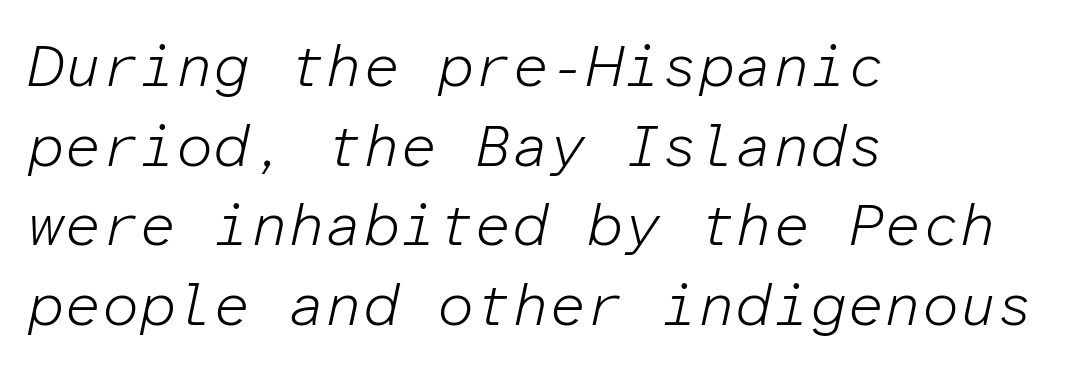
The image shows 59 px light type, italic (leaning right), monospaced; set left-aligned, normal line spacing (1.35x), normal letter spacing, not underlined; low stroke contrast and a medium x-height.
